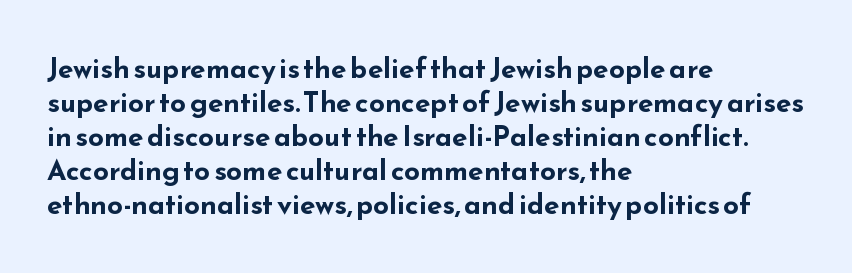
Q: Is the text bold? A: Yes.
Q: Is the text italic (slanted)? A: No, it is upright.
Q: Is the typeface a serif or a sans-serif typeface? A: Sans-serif.
Q: Is the text underlined? A: No.
Q: How is the paragraph aligned? A: Left-aligned.
Q: Is the spacing between letters normal or unusually wide? A: Normal.
Q: Width (condensed, normal, or wide)? A: Wide.
Q: Stroke contrast? A: Low.
Q: x-height? A: Small.
Q: Monospaced? A: No.
